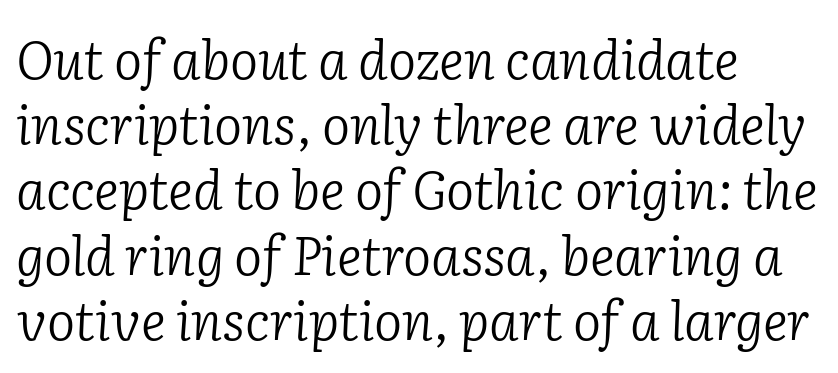
Left-aligned paragraph, ragged on the right. Think standard paragraph weight, or any step lighter than that. You could not count columns in this text — the font is proportionally spaced. The tracking reads as untouched default to a designer's eye. Glance below the letters and you will spot only blank space.
